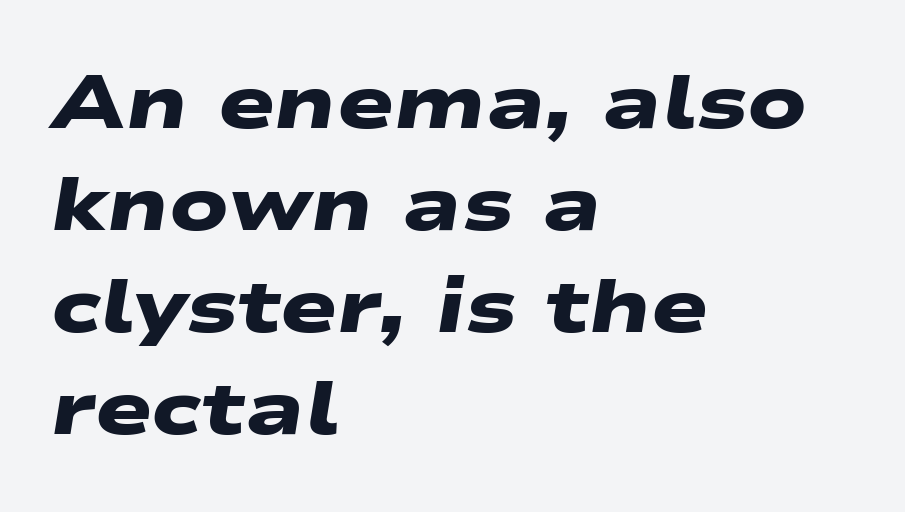
Do the characters align in a grid? No, the font is proportional. The horizontal fit of the characters is conventional and even. Vertical spacing — default. The words here are not underlined.
